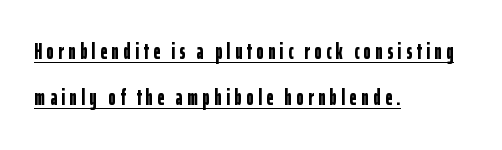
The image shows 22 px bold type, upright; set left-aligned, loose line spacing (2.1x), unusually wide letter spacing (+0.2 em), underlined.
